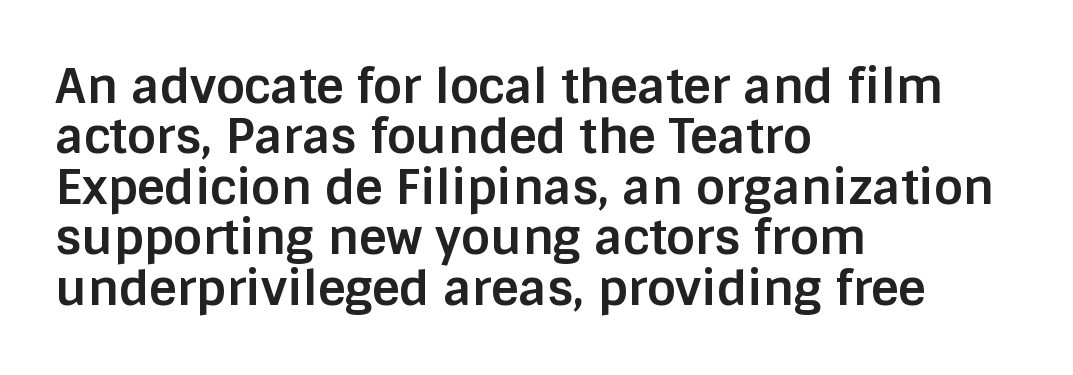
{"serif": "no", "italic": "no", "bold": "yes", "weight": "bold", "width": "normal", "stroke_contrast": "low", "x_height": "large", "monospaced": "no", "underline": "no", "align": "left", "line_spacing": "tight", "line_spacing_ratio": 1.05, "letter_spacing": "normal", "letter_spacing_em": 0.0, "glyph_px": 48}
